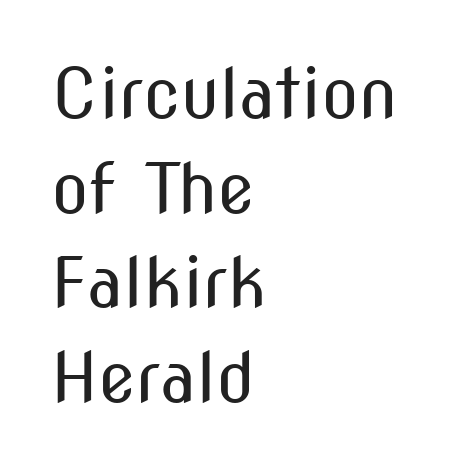
When letters stand straight like this, we call the style roman or upright. Do the characters align in a grid? No, the font is proportional. These lines are composed in type without serifs. Bold? No — there's no thickening of the strokes.
